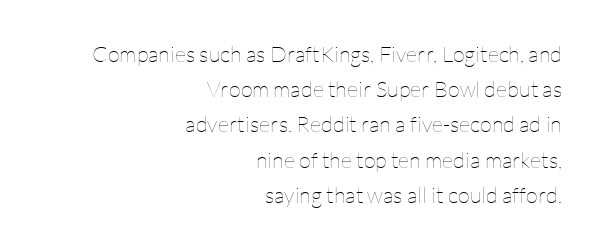
The image shows 22 px text type, upright; set right-aligned, normal line spacing (1.6x), normal letter spacing, not underlined.
